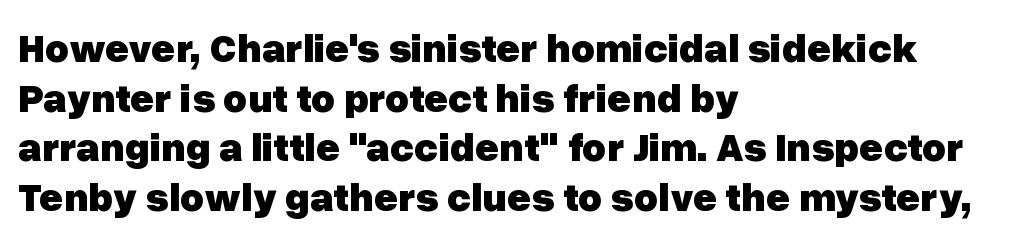
Q: Is the text bold? A: Yes.
Q: Is the text italic (slanted)? A: No, it is upright.
Q: Is the typeface a serif or a sans-serif typeface? A: Sans-serif.
Q: Is the text underlined? A: No.
Q: How is the paragraph aligned? A: Left-aligned.
Q: Is the spacing between letters normal or unusually wide? A: Normal.
Q: Width (condensed, normal, or wide)? A: Normal.
Q: Stroke contrast? A: Low.
Q: x-height? A: Medium.
Q: Monospaced? A: No.
